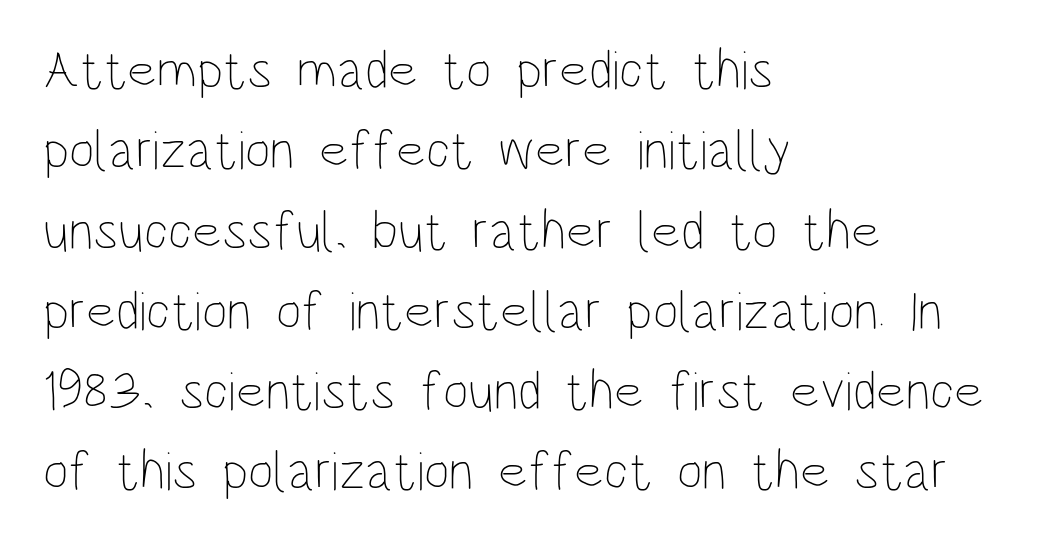
The passage shown is typed in a proportional face where columns would drift. Interline gaps are of average width in this sample. A classic flush-left, rag-right setting is used for this passage. A typesetter would mark this as roman, not italic. Descenders are the only things crossing below the line. Is the stroke heavy? The answer is a plain regular-or-lighter.
